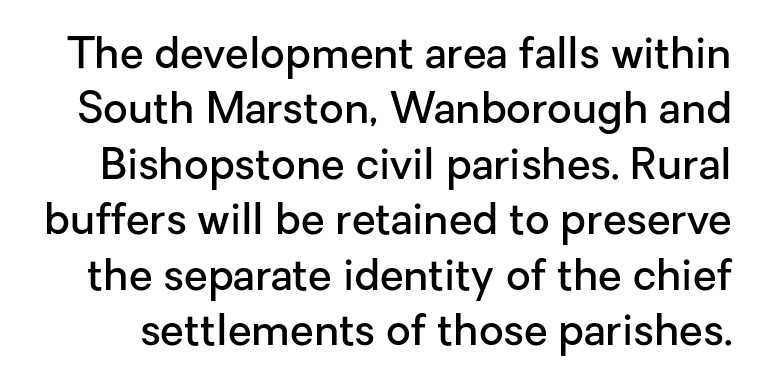
Q: Is the text bold? A: Semi-bold.
Q: Is the text italic (slanted)? A: No, it is upright.
Q: Is the typeface a serif or a sans-serif typeface? A: Sans-serif.
Q: Is the text underlined? A: No.
Q: Is the spacing between letters normal or unusually wide? A: Normal.
Q: Is the spacing between lines tight, normal or loose? A: Normal.
Q: Width (condensed, normal, or wide)? A: Normal.
Q: Stroke contrast? A: Low.
Q: x-height? A: Medium.
Q: Monospaced? A: No.
